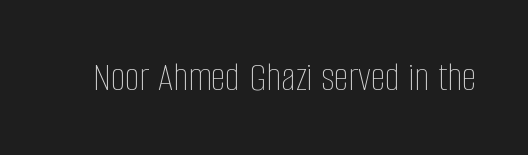
Q: Is the text bold? A: No.
Q: Is the text italic (slanted)? A: No, it is upright.
Q: Is the text underlined? A: No.
Q: Is the spacing between letters normal or unusually wide? A: Normal.
Q: Width (condensed, normal, or wide)? A: Condensed.
Q: Stroke contrast? A: Low.
Q: x-height? A: Large.
Q: Monospaced? A: No.
